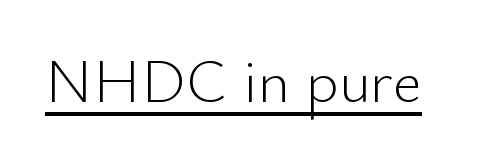
{"serif": "no", "italic": "no", "bold": "no", "weight": "light", "width": "normal", "stroke_contrast": "low", "x_height": "small", "monospaced": "no", "underline": "yes", "letter_spacing": "normal", "letter_spacing_em": 0.0, "glyph_px": 62}
